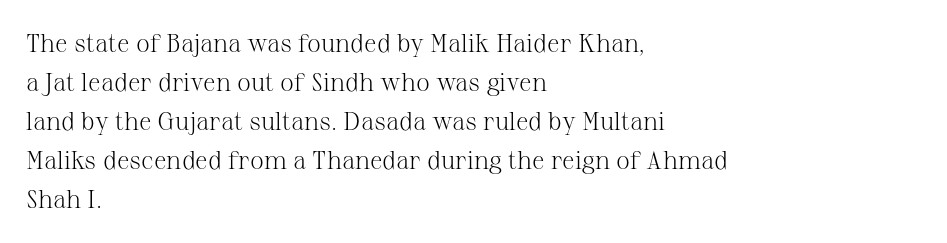
The space between consecutive lines is moderate. In terms of letterspacing, this is plain default setting. This rendering features lettering with no underline. Is the stroke heavy? The answer is a plain regular-or-lighter.
